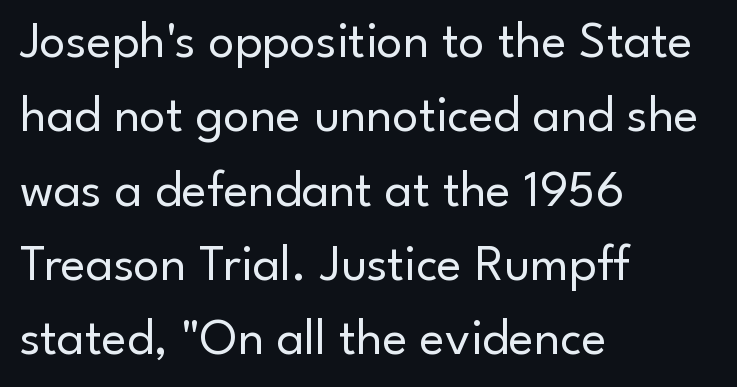
The image shows 52 px regular-weight sans-serif type, upright; set left-aligned, normal line spacing (1.43x), normal letter spacing, not underlined; low stroke contrast and a small x-height.
